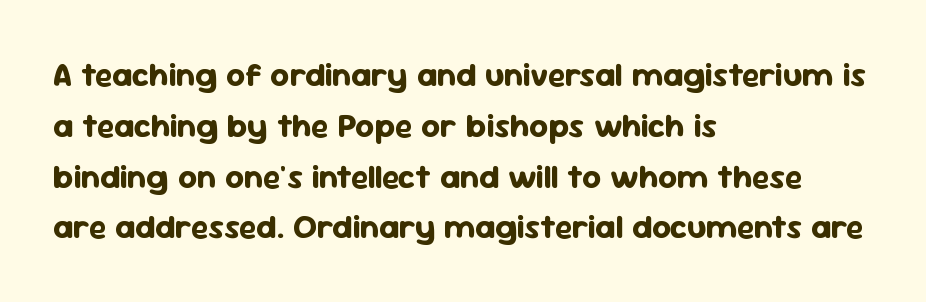
{"serif": "no", "italic": "no", "bold": "yes", "weight": "bold", "width": "normal", "stroke_contrast": "low", "x_height": "medium", "monospaced": "no", "underline": "no", "align": "left", "line_spacing": "normal", "line_spacing_ratio": 1.54, "letter_spacing": "normal", "letter_spacing_em": 0.0, "glyph_px": 33}
